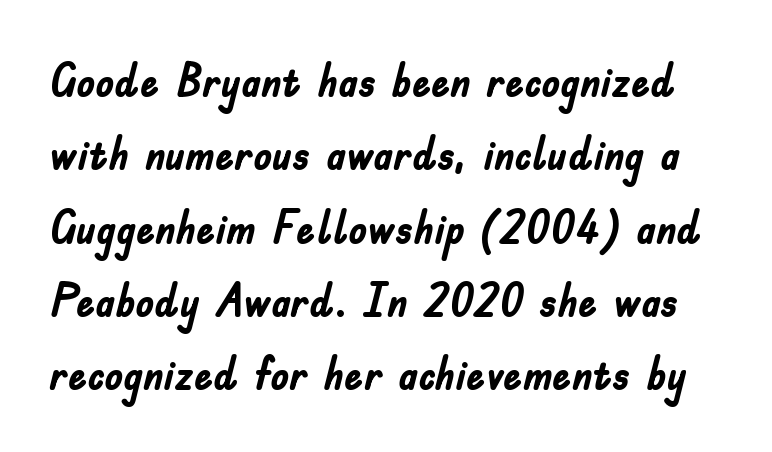
The rows are spaced the way most documents space them. Each row of text sits above clean, open space. Character widths vary here, with narrow letters taking less room than wide ones. Note: no serifs on the glyphs. These words are printed bold, with thick strokes throughout.
